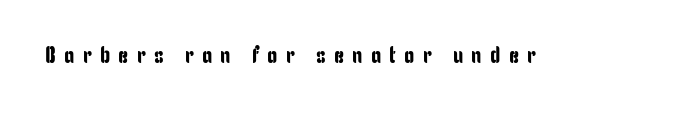
{"italic": "no", "underline": "no", "letter_spacing": "wide", "letter_spacing_em": 0.36, "glyph_px": 23}
